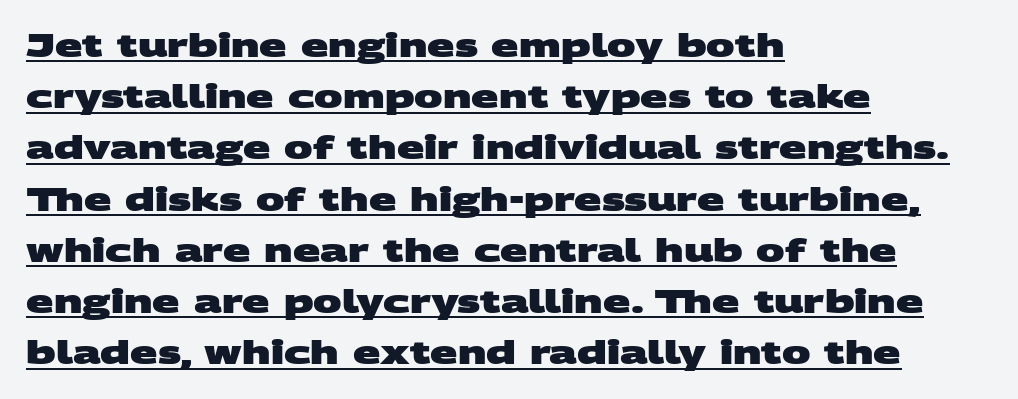
A typesetter would label this face a sans. Plenty of ink on the page — the face is bold. Horizontal bands of white between lines are of average thickness. The words here are underlined.
